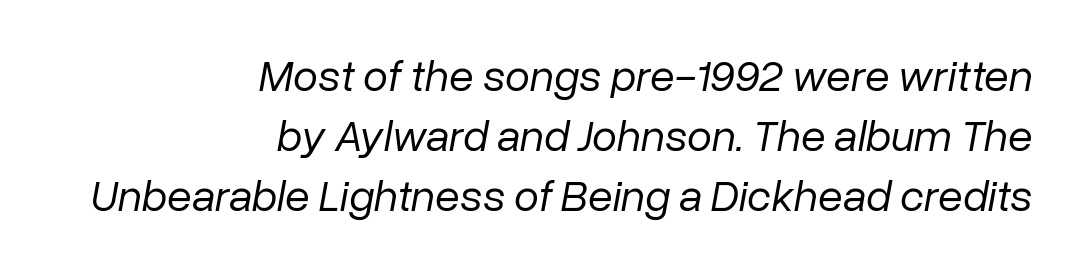
{"italic": "yes", "lean": "right", "slant_degrees": 10, "bold": "no", "weight": "regular", "width": "normal", "stroke_contrast": "low", "x_height": "medium", "monospaced": "no", "underline": "no", "align": "right", "line_spacing": "normal", "line_spacing_ratio": 1.33, "letter_spacing": "normal", "letter_spacing_em": 0.0, "glyph_px": 45}
